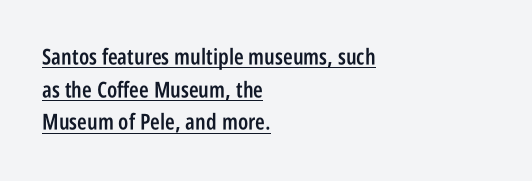
{"italic": "no", "bold": "semi", "underline": "yes", "align": "left", "line_spacing": "normal", "line_spacing_ratio": 1.48, "letter_spacing": "normal", "letter_spacing_em": 0.0, "glyph_px": 22}
